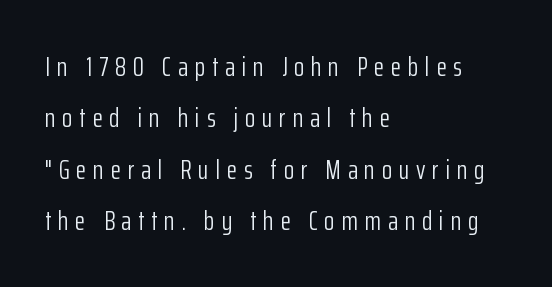
{"italic": "no", "bold": "no", "underline": "no", "align": "left", "line_spacing": "loose", "line_spacing_ratio": 1.9, "letter_spacing": "wide", "letter_spacing_em": 0.25, "glyph_px": 27}
